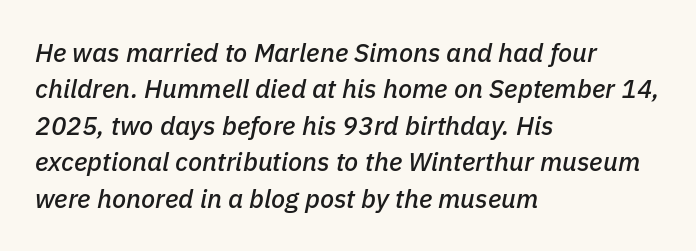
Emphasis-style slanted type is in use. These lines stack with their left ends in a neat column. Students, observe: this is what conventionally led text looks like. Short note: letters normally spaced. Has an underline been added? It has not.
